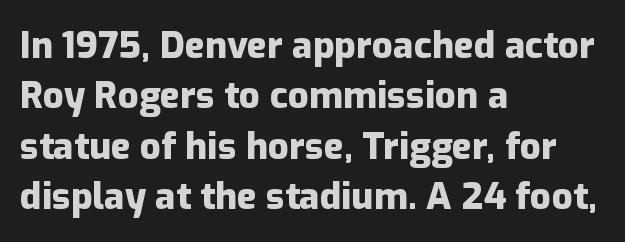
Look at the bottom of the vertical strokes: they stop flat, with no serifs. The lettering holds an erect, upright posture throughout. Rule under the text: the space is simply empty. The letterforms sit shoulder to shoulder at normal distance. You could not count columns in this text — the font is proportionally spaced.
